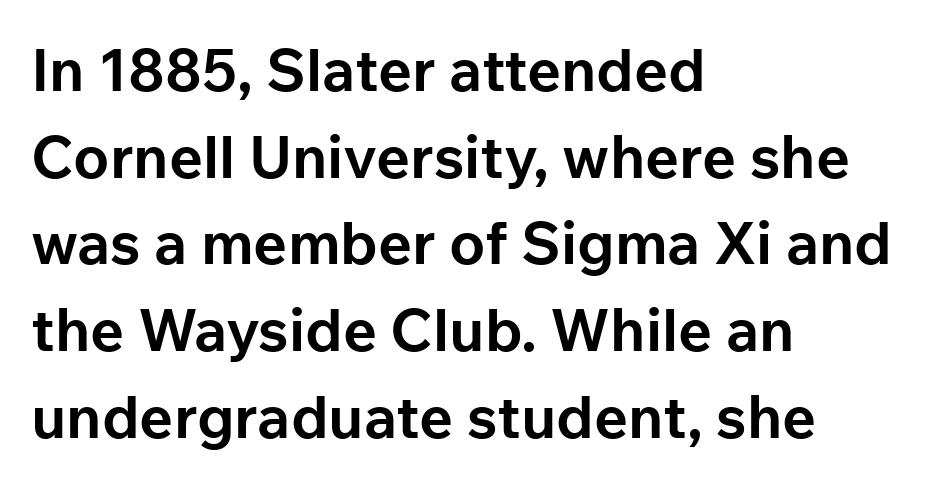
A classic flush-left, rag-right setting is used for this passage. The face used here is proportionally spaced, like ordinary book or web type. Every letter is thick-stroked: bold, no question. Letterform terminals end flat and unadorned throughout the passage. Notice how the stems are strictly vertical — no italics here.
